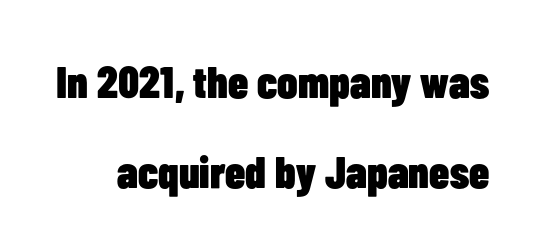
Decoration check: the copy has no underline. The type is set solid horizontally, with unmodified tracking. Every letter is thick-stroked: bold, no question. The space between consecutive lines is lavish. No italicization has been applied; the sample stays upright. A typesetter would call this proportional, since set widths differ per character.
